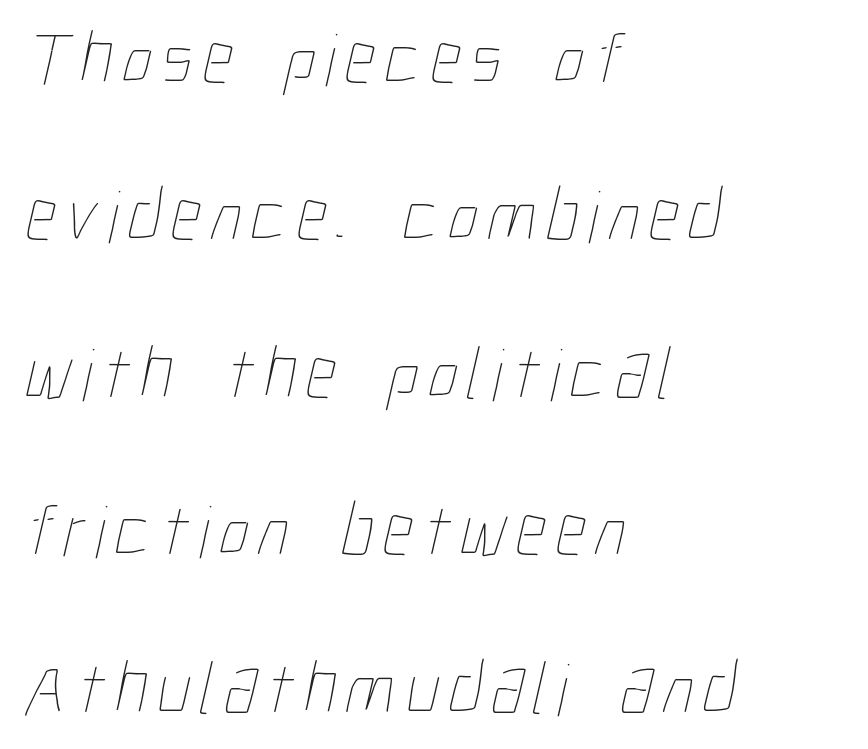
The image shows 75 px thin, condensed type; set left-aligned, loose line spacing (2.1x), not underlined; low stroke contrast and a medium x-height.
